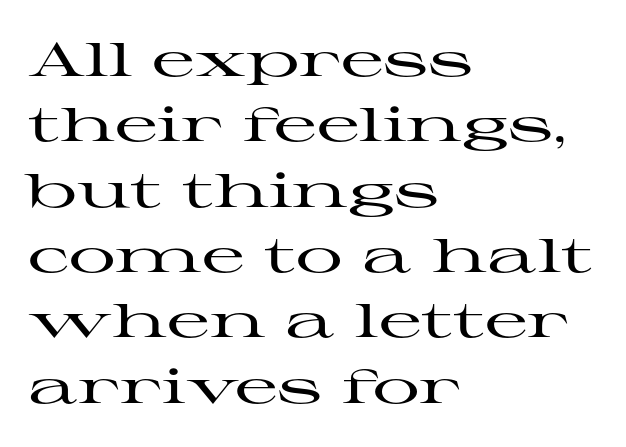
Q: Is the text italic (slanted)? A: No, it is upright.
Q: Is the typeface a serif or a sans-serif typeface? A: Serif.
Q: Is the text underlined? A: No.
Q: How is the paragraph aligned? A: Left-aligned.
Q: Is the spacing between letters normal or unusually wide? A: Normal.
Q: Is the spacing between lines tight, normal or loose? A: Normal.
Q: Width (condensed, normal, or wide)? A: Wide.
Q: Stroke contrast? A: High.
Q: x-height? A: Medium.
Q: Monospaced? A: No.
